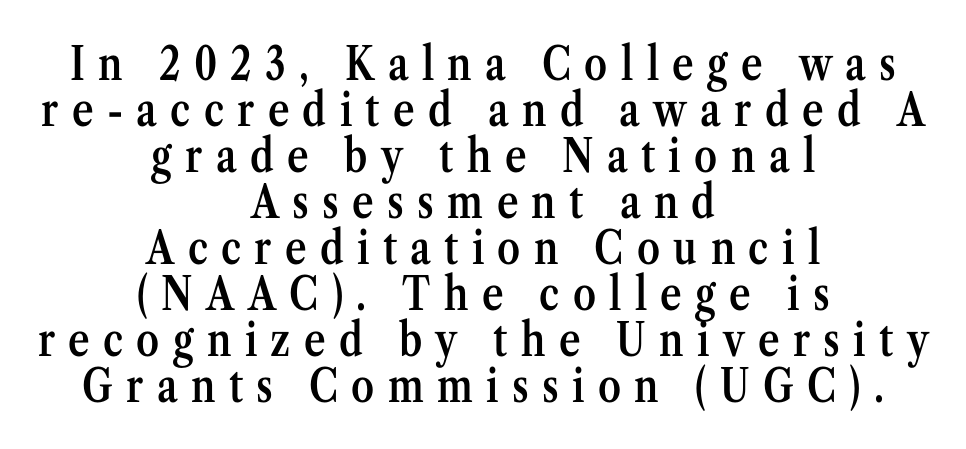
Here the designer chose a conventional face with non-uniform glyph widths. Ordinary non-slanted type is in use. The lines are packed closely together with very little leading. Is this a sans? No — the strokes have serifs. Slightly chunky letters — semibold, I'd say, not full bold. Underline: absent.
